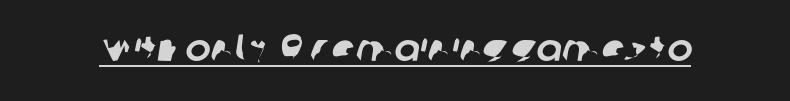
Q: Is the typeface a serif or a sans-serif typeface? A: Sans-serif.
Q: Is the text underlined? A: Yes.
Q: Is the spacing between letters normal or unusually wide? A: Normal.
Q: Width (condensed, normal, or wide)? A: Normal.
Q: Stroke contrast? A: Low.
Q: x-height? A: Large.
Q: Monospaced? A: No.
